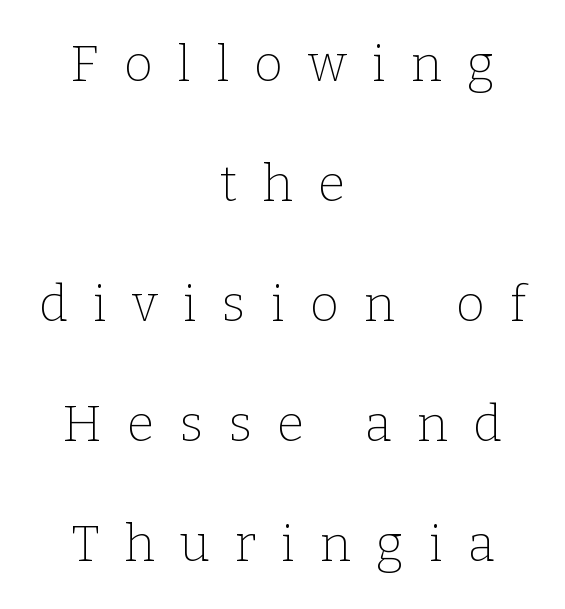
Q: Is the text bold? A: No.
Q: Is the text italic (slanted)? A: No, it is upright.
Q: Is the typeface a serif or a sans-serif typeface? A: Serif.
Q: Is the text underlined? A: No.
Q: How is the paragraph aligned? A: Centered.
Q: Is the spacing between letters normal or unusually wide? A: Unusually wide.
Q: Is the spacing between lines tight, normal or loose? A: Loose.
Q: Width (condensed, normal, or wide)? A: Normal.
Q: Stroke contrast? A: Low.
Q: x-height? A: Medium.
Q: Monospaced? A: No.
